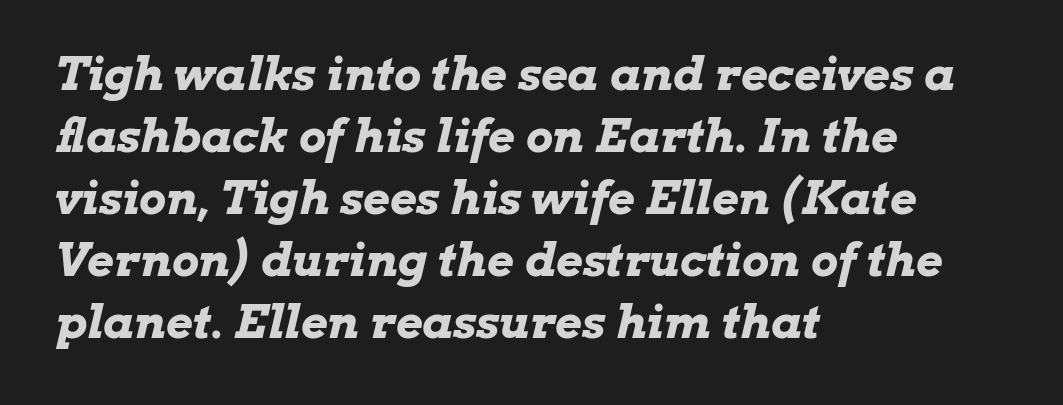
The image shows 46 px bold, wide type, italic (leaning right); set left-aligned, normal line spacing (1.35x), normal letter spacing, not underlined; low stroke contrast and a medium x-height.
